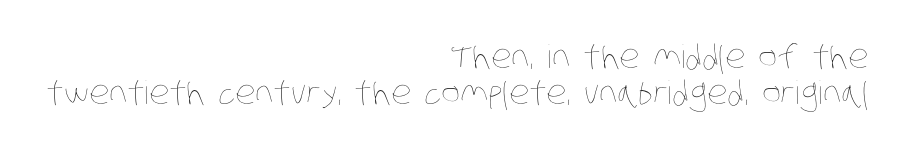
{"bold": "no", "weight": "thin", "width": "condensed", "stroke_contrast": "low", "x_height": "large", "monospaced": "no", "underline": "no", "align": "right", "line_spacing": "tight", "line_spacing_ratio": 1.11, "letter_spacing": "normal", "letter_spacing_em": 0.0, "glyph_px": 32}
